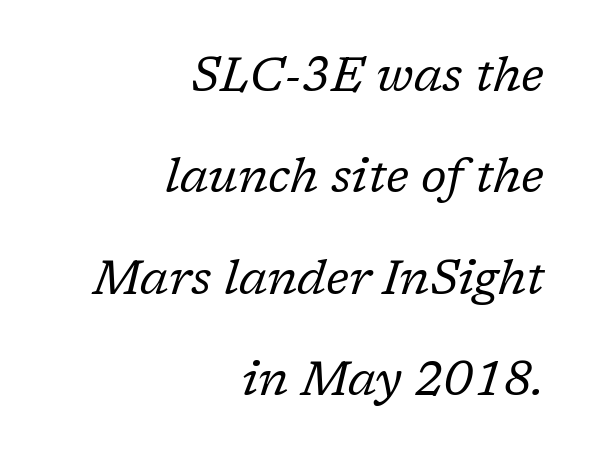
Each line ends at the same right margin while the left side varies. You can tell from the footed stems that serif type was used. Here the designer chose a conventional face with non-uniform glyph widths. Vertically, the passage feels expansive, rows floating well apart.
